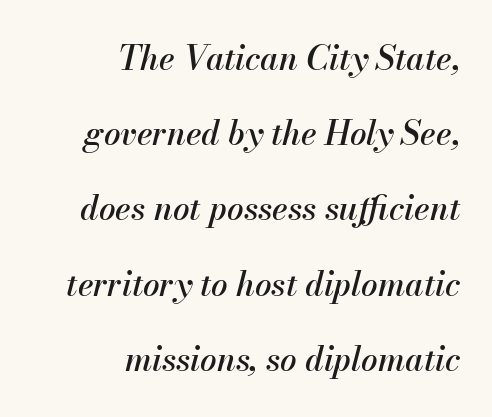
Q: Is the text italic (slanted)? A: Yes, it leans right by about 13 degrees.
Q: Is the text underlined? A: No.
Q: How is the paragraph aligned? A: Right-aligned.
Q: Is the spacing between letters normal or unusually wide? A: Normal.
Q: Is the spacing between lines tight, normal or loose? A: Loose.
Q: Width (condensed, normal, or wide)? A: Normal.
Q: Stroke contrast? A: Medium.
Q: x-height? A: Small.
Q: Monospaced? A: No.
